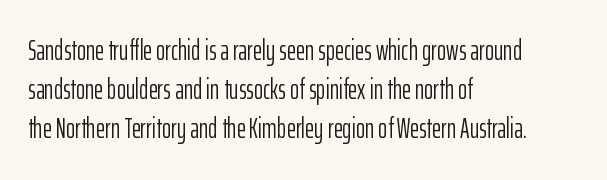
{"serif": "no", "italic": "no", "bold": "no", "weight": "light", "width": "condensed", "stroke_contrast": "low", "x_height": "medium", "monospaced": "no", "underline": "no", "align": "left", "line_spacing": "normal", "line_spacing_ratio": 1.4, "letter_spacing": "normal", "letter_spacing_em": 0.0, "glyph_px": 28}
